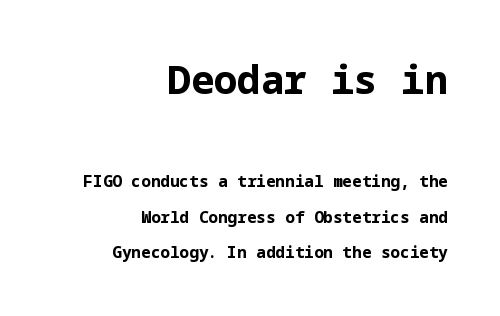
{"serif": "no", "italic": "no", "bold": "yes", "weight": "bold", "width": "normal", "stroke_contrast": "low", "x_height": "medium", "underline": "no", "align": "right", "line_spacing": "loose", "line_spacing_ratio": 2.21, "letter_spacing": "normal", "letter_spacing_em": 0.0, "larger_block": "first", "size_ratio": 2.44, "glyph_px": 39}
